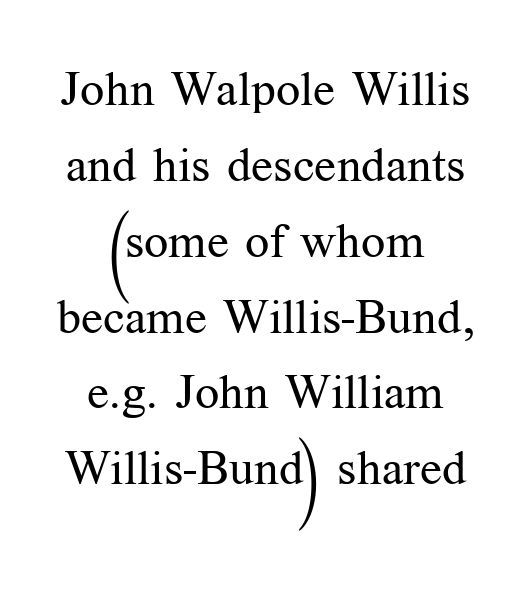
{"serif": "yes", "italic": "no", "bold": "no", "weight": "regular", "width": "normal", "stroke_contrast": "medium", "x_height": "medium", "monospaced": "no", "underline": "no", "align": "center", "line_spacing": "normal", "line_spacing_ratio": 1.58, "letter_spacing": "normal", "letter_spacing_em": 0.0, "glyph_px": 48}
